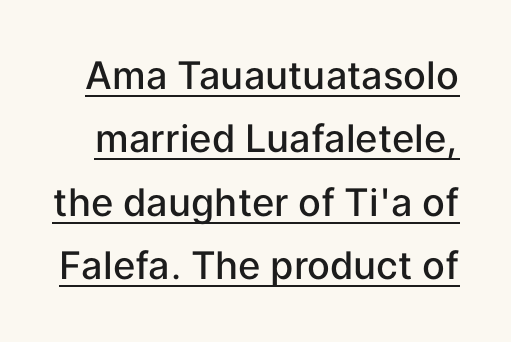
{"serif": "no", "italic": "no", "bold": "semi", "weight": "semibold", "width": "normal", "stroke_contrast": "low", "x_height": "medium", "monospaced": "no", "underline": "yes", "line_spacing": "normal", "line_spacing_ratio": 1.67, "letter_spacing": "normal", "letter_spacing_em": 0.0, "glyph_px": 38}
